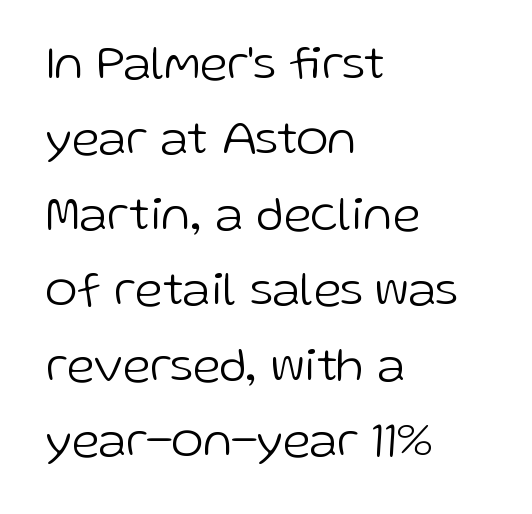
The axis of the letterforms is exactly vertical. Stem width sits at or under what a default text font uses. Normally led — the rows are evenly, conventionally spaced. These lines are composed in type without serifs. Nobody touched the tracking dial on this one.
